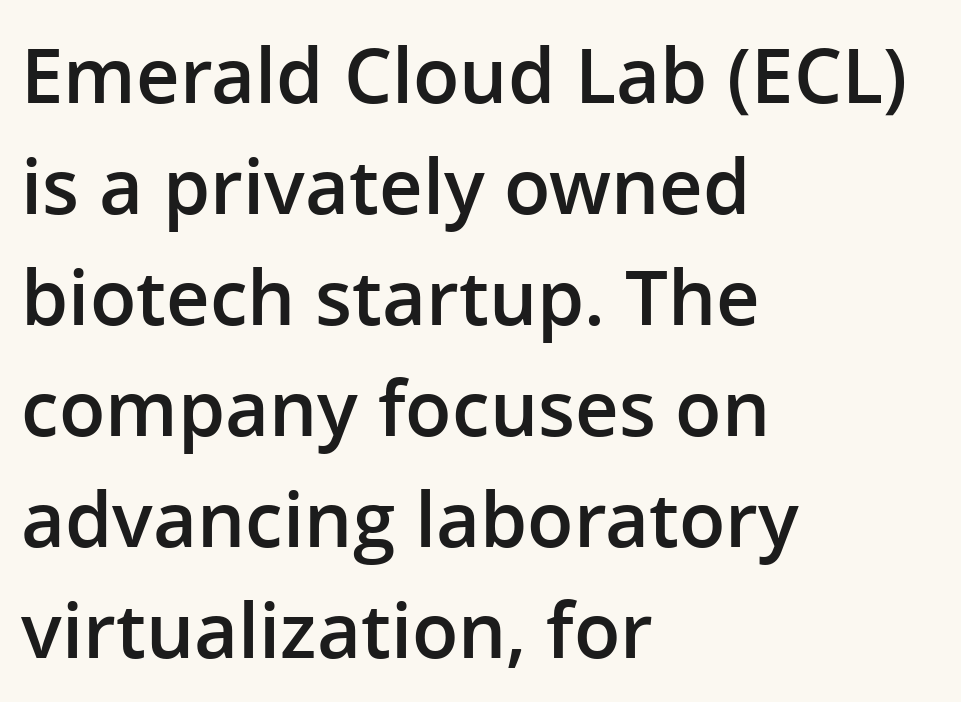
{"serif": "no", "italic": "no", "bold": "semi", "weight": "semibold", "width": "normal", "stroke_contrast": "low", "x_height": "medium", "monospaced": "no", "underline": "no", "align": "left", "line_spacing": "normal", "line_spacing_ratio": 1.46, "letter_spacing": "normal", "letter_spacing_em": 0.0, "glyph_px": 76}
